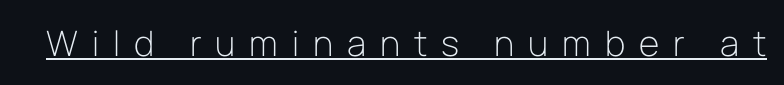
The image shows 35 px light sans-serif type, upright; set unusually wide letter spacing (+0.4 em), underlined; low stroke contrast and a medium x-height.
